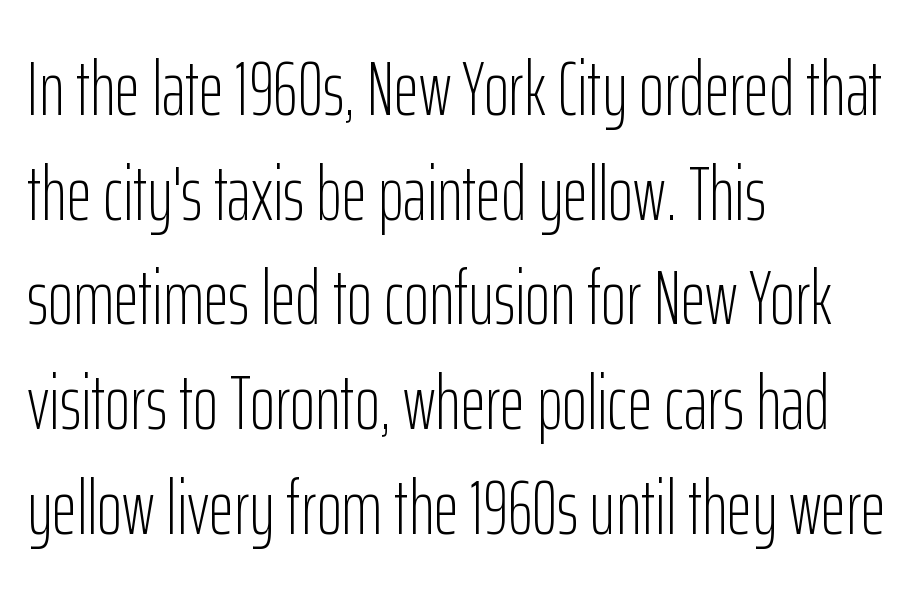
Proportional: the letters do not fall into vertical columns. No letter is thick-stroked: the sample isn't bold. The gaps between neighbouring characters are ordinary and unremarkable. Type style note: lacks serifs.
